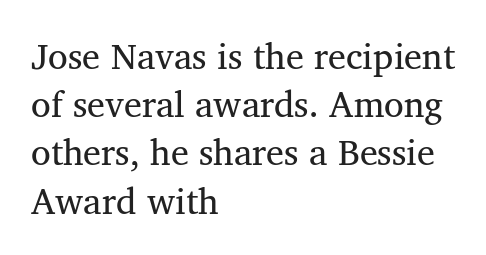
Q: Is the text bold? A: No.
Q: Is the typeface a serif or a sans-serif typeface? A: Serif.
Q: Is the text underlined? A: No.
Q: How is the paragraph aligned? A: Left-aligned.
Q: Is the spacing between letters normal or unusually wide? A: Normal.
Q: Is the spacing between lines tight, normal or loose? A: Normal.
Q: Width (condensed, normal, or wide)? A: Normal.
Q: Stroke contrast? A: Medium.
Q: x-height? A: Medium.
Q: Monospaced? A: No.
